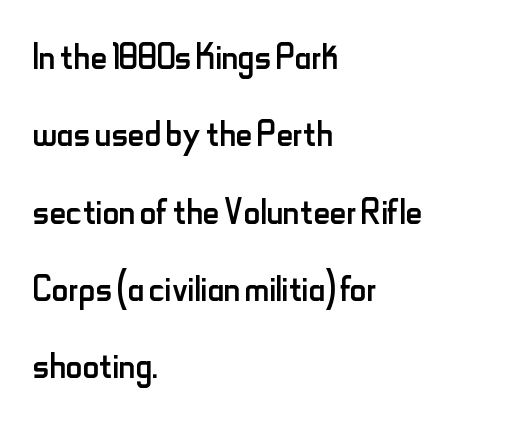
Q: Is the text bold? A: No.
Q: Is the text italic (slanted)? A: No, it is upright.
Q: Is the typeface a serif or a sans-serif typeface? A: Sans-serif.
Q: Is the text underlined? A: No.
Q: How is the paragraph aligned? A: Left-aligned.
Q: Is the spacing between letters normal or unusually wide? A: Normal.
Q: Is the spacing between lines tight, normal or loose? A: Normal.
Q: Width (condensed, normal, or wide)? A: Condensed.
Q: Stroke contrast? A: Low.
Q: x-height? A: Small.
Q: Monospaced? A: No.
